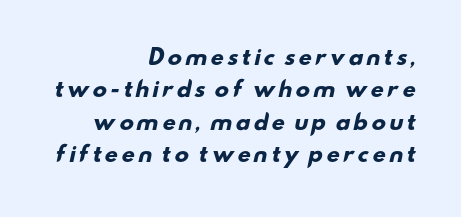
Q: Is the text bold? A: Yes.
Q: Is the text underlined? A: No.
Q: How is the paragraph aligned? A: Right-aligned.
Q: Is the spacing between lines tight, normal or loose? A: Normal.
